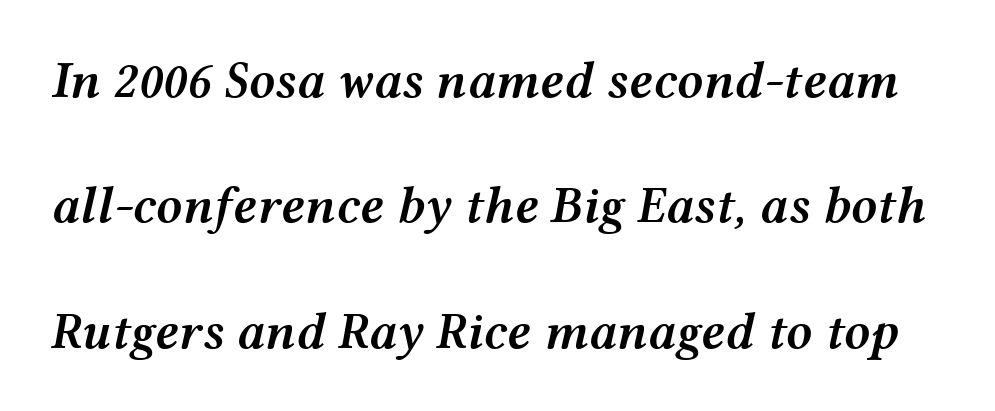
Q: Is the text bold? A: Semi-bold.
Q: Is the text italic (slanted)? A: Yes, it leans right by about 12 degrees.
Q: Is the text underlined? A: No.
Q: Is the spacing between letters normal or unusually wide? A: Normal.
Q: Is the spacing between lines tight, normal or loose? A: Loose.
Q: Width (condensed, normal, or wide)? A: Wide.
Q: Stroke contrast? A: Medium.
Q: x-height? A: Medium.
Q: Monospaced? A: No.
